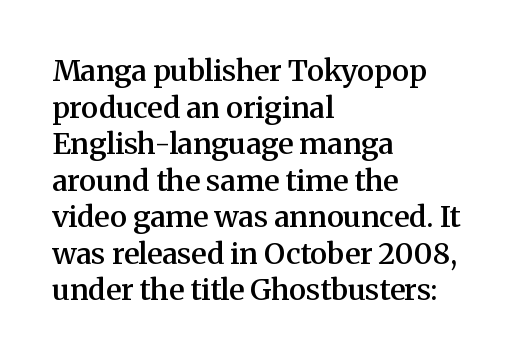
{"serif": "yes", "italic": "no", "bold": "semi", "weight": "semibold", "width": "normal", "stroke_contrast": "medium", "x_height": "medium", "monospaced": "no", "underline": "no", "align": "left", "line_spacing": "normal", "line_spacing_ratio": 1.26, "letter_spacing": "normal", "letter_spacing_em": 0.0, "glyph_px": 29}
